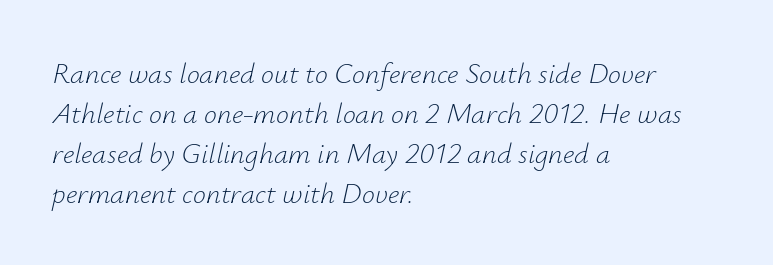
One glance says typical: line gaps are just what's usual. These lines were composed using italics. Stem width sits at or under what a default text font uses. Where is the straight margin? On the left. Each letter keeps its own natural width here, so spacing adapts to shape.
